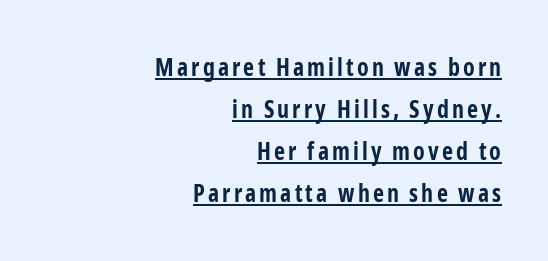
Q: Is the text bold? A: Yes.
Q: Is the text italic (slanted)? A: No, it is upright.
Q: Is the text underlined? A: Yes.
Q: How is the paragraph aligned? A: Right-aligned.
